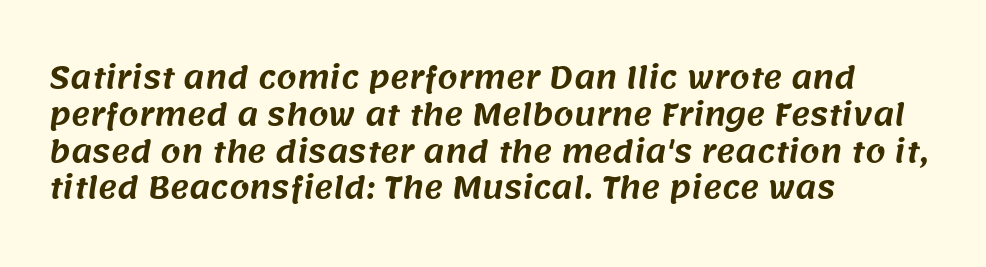
{"serif": "no", "width": "normal", "stroke_contrast": "medium", "x_height": "large", "monospaced": "no", "underline": "no", "align": "left", "line_spacing": "normal", "line_spacing_ratio": 1.27, "letter_spacing": "normal", "letter_spacing_em": 0.0, "glyph_px": 29}
